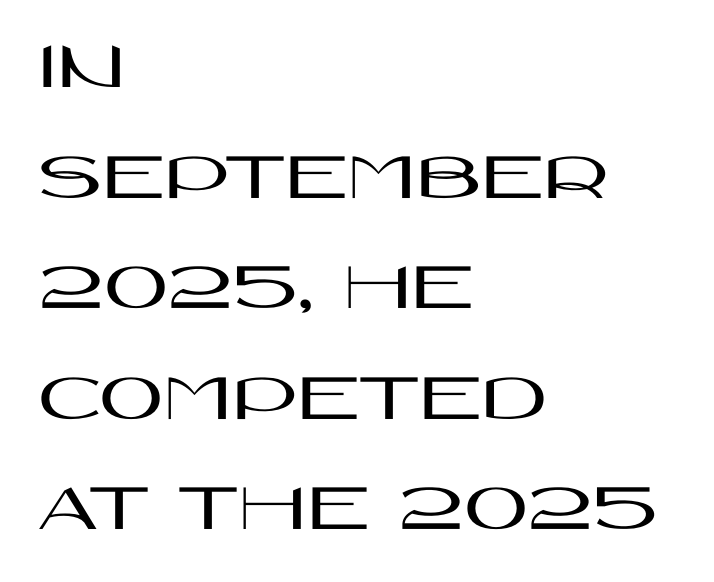
{"serif": "no", "italic": "no", "width": "wide", "stroke_contrast": "high", "x_height": "large", "monospaced": "no", "underline": "no", "align": "left", "line_spacing": "normal", "line_spacing_ratio": 1.58, "letter_spacing": "normal", "letter_spacing_em": 0.0, "glyph_px": 70}
